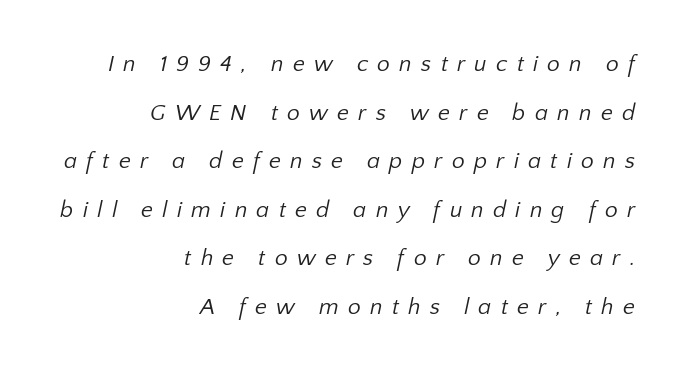
The image shows 23 px text type; set right-aligned, loose line spacing (2.11x), unusually wide letter spacing (+0.4 em), not underlined.
